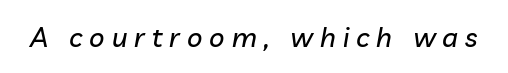
Q: Is the text italic (slanted)? A: Yes, it leans right by about 10 degrees.
Q: Is the text underlined? A: No.
Q: Is the spacing between letters normal or unusually wide? A: Unusually wide.
